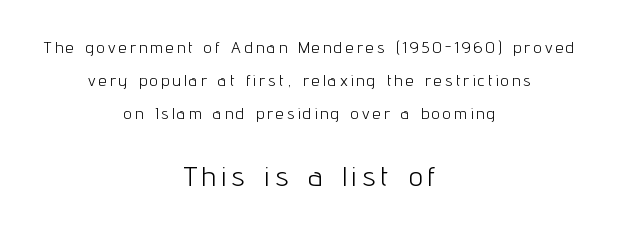
The image shows 28 px light, condensed sans-serif type, upright; set centered, loose line spacing (2.07x), unusually wide letter spacing (+0.21 em), not underlined; the second (bottom) block is 1.75x larger; low stroke contrast and a medium x-height.
